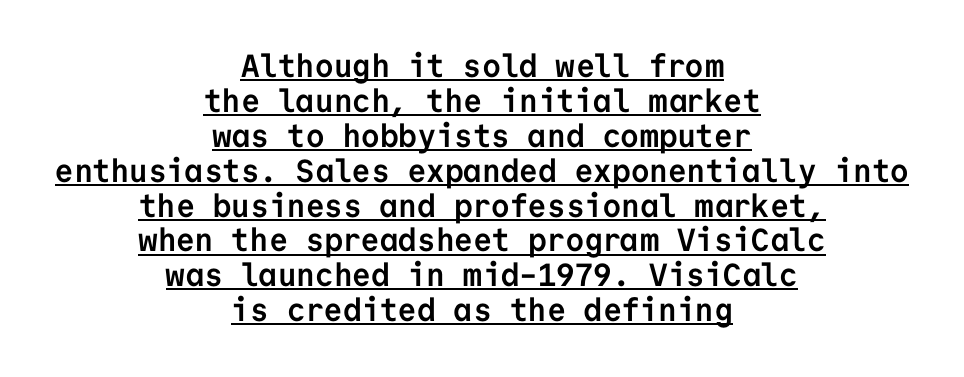
The image shows 32 px semibold sans-serif type, upright, monospaced; set centered, tight line spacing (1.09x), normal letter spacing, underlined; low stroke contrast and a medium x-height.
